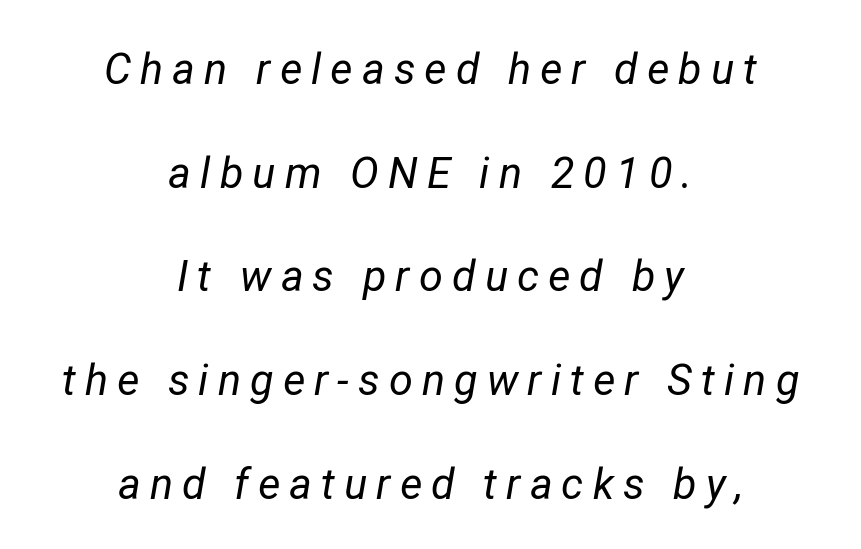
{"italic": "yes", "lean": "right", "slant_degrees": 12, "bold": "no", "weight": "regular", "width": "normal", "stroke_contrast": "low", "x_height": "medium", "monospaced": "no", "underline": "no", "align": "center", "line_spacing": "loose", "line_spacing_ratio": 2.41, "letter_spacing": "wide", "letter_spacing_em": 0.21, "glyph_px": 43}
